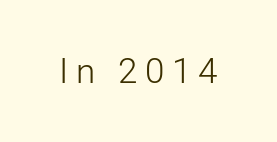
Q: Is the text bold? A: No.
Q: Is the text italic (slanted)? A: No, it is upright.
Q: Is the typeface a serif or a sans-serif typeface? A: Sans-serif.
Q: Is the text underlined? A: No.
Q: Is the spacing between letters normal or unusually wide? A: Unusually wide.
Q: Width (condensed, normal, or wide)? A: Normal.
Q: Stroke contrast? A: Low.
Q: x-height? A: Medium.
Q: Monospaced? A: No.
